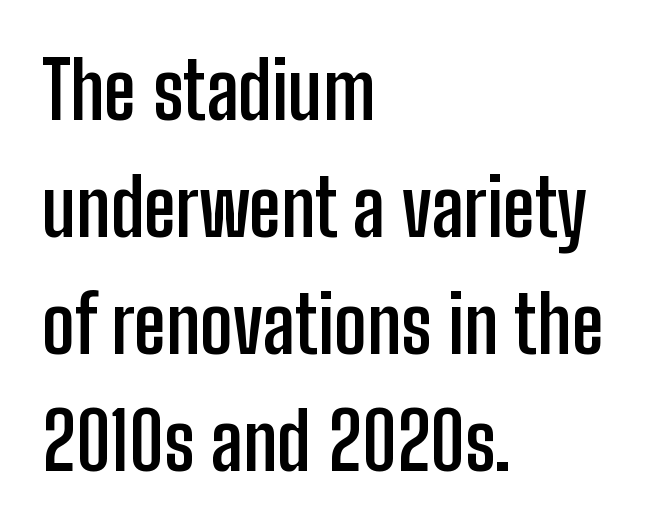
The passage shown stacks its lines at a standard gap. Alignment: flush left. In terms of posture, this sample is upright. The letters sit at their default tracking, neither squeezed nor spread.
